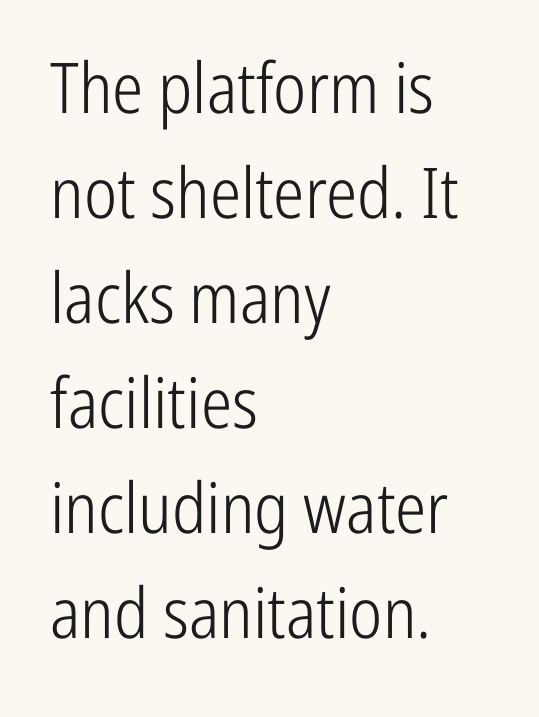
Q: Is the text bold? A: No.
Q: Is the text italic (slanted)? A: No, it is upright.
Q: Is the typeface a serif or a sans-serif typeface? A: Sans-serif.
Q: Is the text underlined? A: No.
Q: How is the paragraph aligned? A: Left-aligned.
Q: Is the spacing between letters normal or unusually wide? A: Normal.
Q: Is the spacing between lines tight, normal or loose? A: Normal.
Q: Width (condensed, normal, or wide)? A: Condensed.
Q: Stroke contrast? A: Low.
Q: x-height? A: Medium.
Q: Monospaced? A: No.
